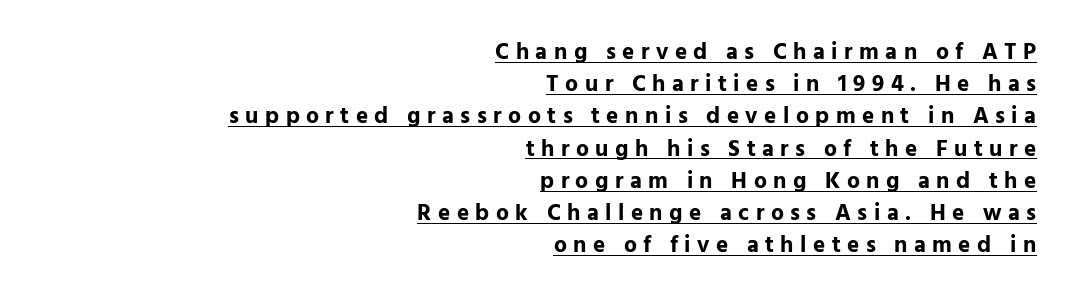
{"italic": "no", "bold": "yes", "underline": "yes", "align": "right", "line_spacing": "normal", "line_spacing_ratio": 1.4, "letter_spacing": "wide", "letter_spacing_em": 0.28, "glyph_px": 23}
